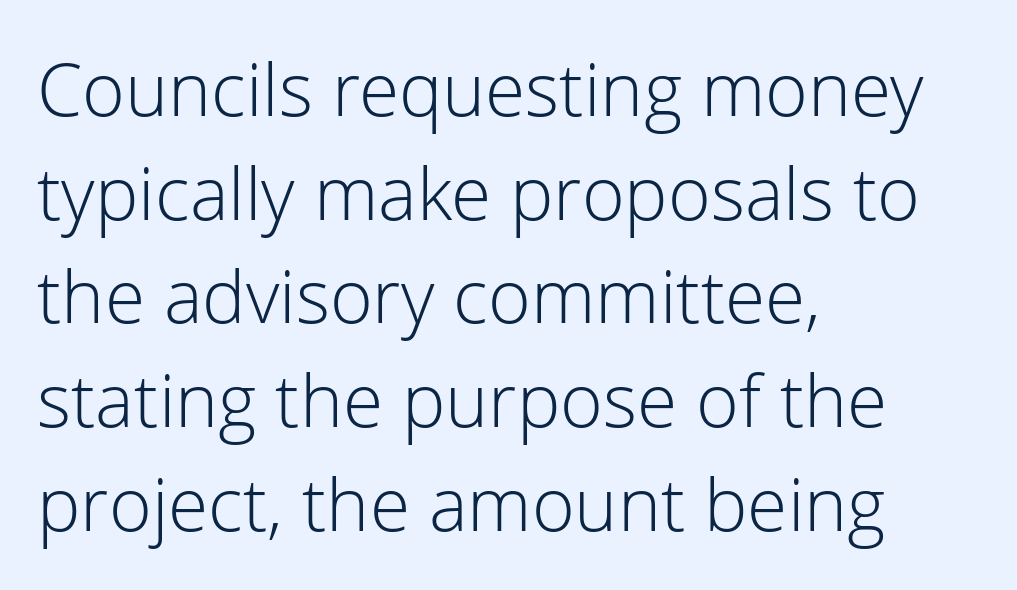
Q: Is the text bold? A: No.
Q: Is the text italic (slanted)? A: No, it is upright.
Q: Is the typeface a serif or a sans-serif typeface? A: Sans-serif.
Q: Is the text underlined? A: No.
Q: How is the paragraph aligned? A: Left-aligned.
Q: Is the spacing between letters normal or unusually wide? A: Normal.
Q: Is the spacing between lines tight, normal or loose? A: Normal.
Q: Width (condensed, normal, or wide)? A: Normal.
Q: Stroke contrast? A: Low.
Q: x-height? A: Medium.
Q: Monospaced? A: No.
